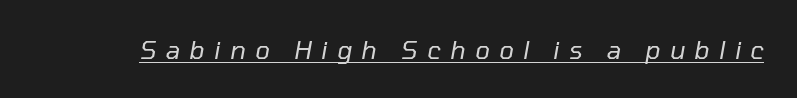
The image shows 25 px text type, italic (leaning right); set unusually wide letter spacing (+0.37 em), underlined.
